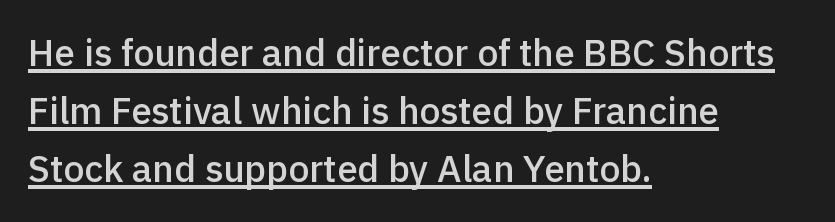
Q: Is the text bold? A: Semi-bold.
Q: Is the text italic (slanted)? A: No, it is upright.
Q: Is the typeface a serif or a sans-serif typeface? A: Sans-serif.
Q: Is the text underlined? A: Yes.
Q: How is the paragraph aligned? A: Left-aligned.
Q: Is the spacing between letters normal or unusually wide? A: Normal.
Q: Is the spacing between lines tight, normal or loose? A: Normal.
Q: Width (condensed, normal, or wide)? A: Normal.
Q: x-height? A: Medium.
Q: Monospaced? A: No.
